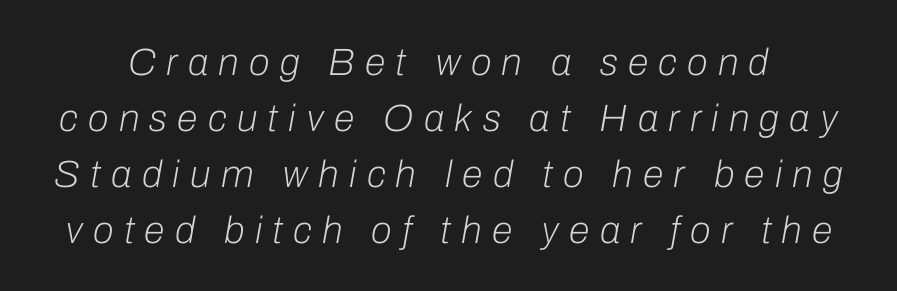
The image shows 38 px light type, italic (leaning right); set normal line spacing (1.47x), unusually wide letter spacing (+0.27 em), not underlined; low stroke contrast and a medium x-height.
